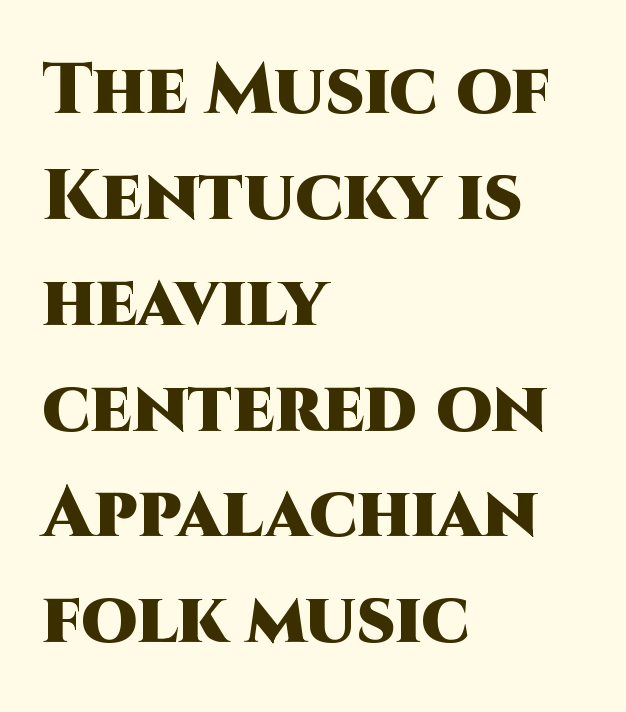
The block of text has a typical density, with ordinary space between rows. Rule under the text: the space is simply empty. The passage shown is typed in a proportional face where columns would drift. Every character sits straight up, as roman type does. The rag falls on the right side of this text block. Font category for this specimen: sans-serif.
